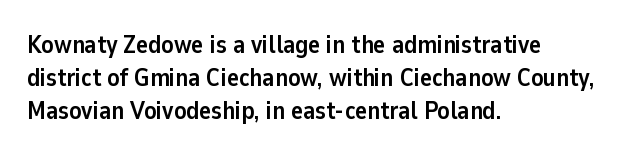
{"italic": "no", "bold": "yes", "underline": "no", "align": "left", "line_spacing": "normal", "line_spacing_ratio": 1.32, "letter_spacing": "normal", "letter_spacing_em": 0.0, "glyph_px": 25}
